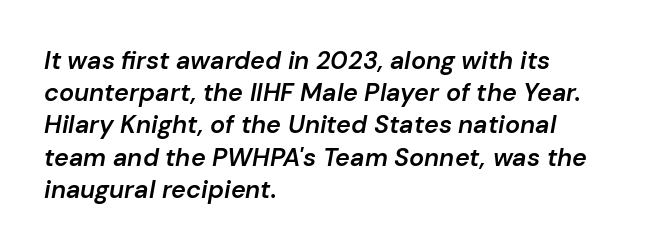
The image shows 25 px text type, italic (leaning right); set left-aligned, normal line spacing (1.29x), normal letter spacing, not underlined.
